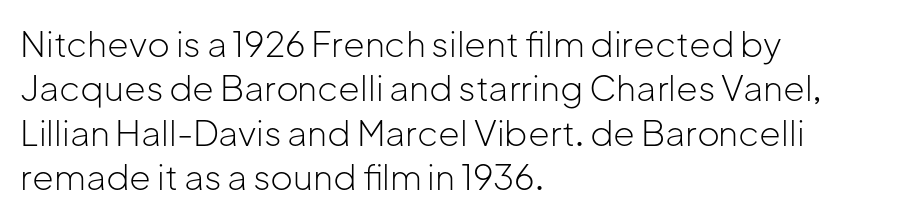
{"serif": "no", "italic": "no", "bold": "no", "weight": "light", "width": "normal", "stroke_contrast": "low", "x_height": "medium", "monospaced": "no", "underline": "no", "align": "left", "line_spacing": "normal", "line_spacing_ratio": 1.27, "letter_spacing": "normal", "letter_spacing_em": 0.0, "glyph_px": 35}
